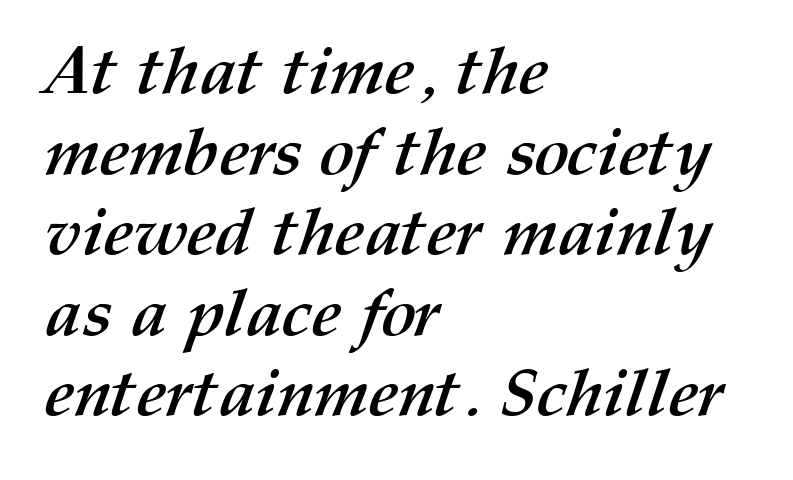
{"bold": "yes", "weight": "semibold", "width": "normal", "stroke_contrast": "medium", "x_height": "medium", "monospaced": "no", "underline": "no", "align": "left", "line_spacing_ratio": 1.22, "letter_spacing": "normal", "letter_spacing_em": 0.0, "glyph_px": 66}
